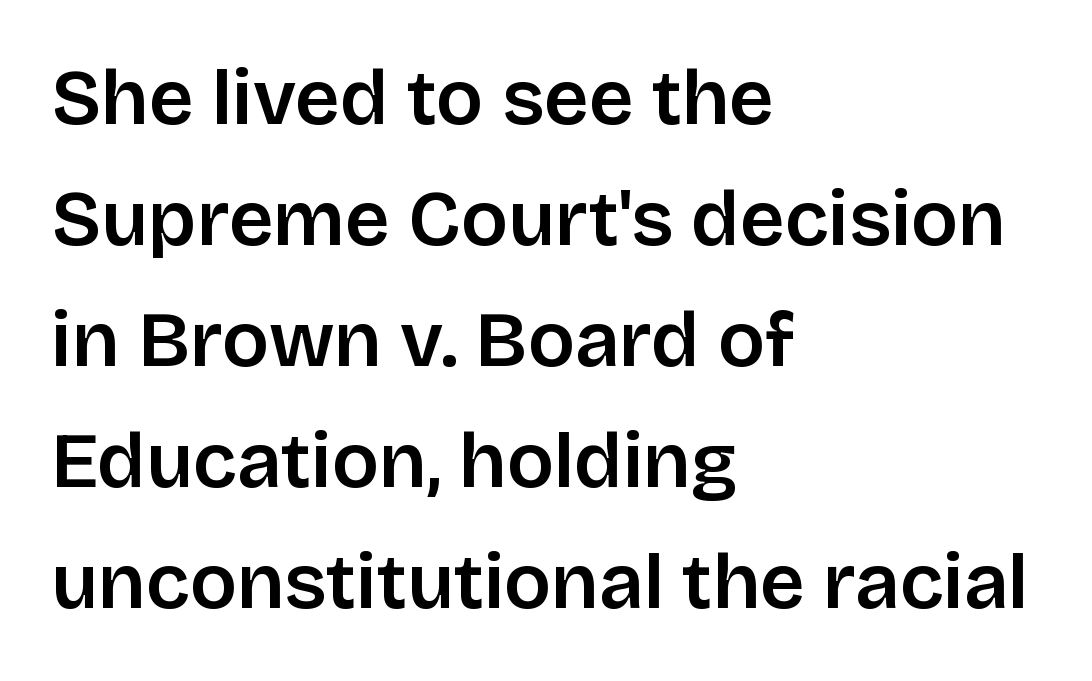
{"serif": "no", "italic": "no", "width": "normal", "stroke_contrast": "low", "x_height": "large", "monospaced": "no", "underline": "no", "align": "left", "line_spacing": "normal", "line_spacing_ratio": 1.55, "letter_spacing": "normal", "letter_spacing_em": 0.0, "glyph_px": 78}
